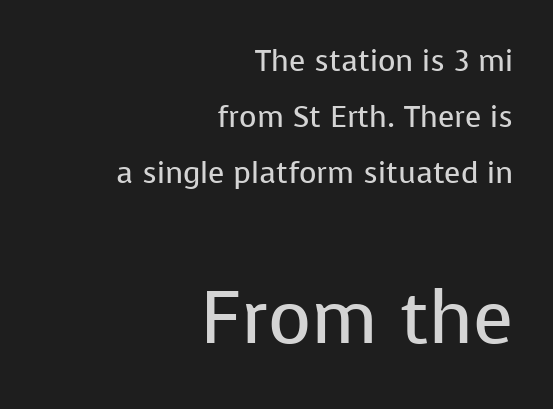
The image shows 74 px regular-weight sans-serif type, upright; set right-aligned, line spacing 1.87x, normal letter spacing, not underlined; the second (bottom) block is 2.47x larger; low stroke contrast and a medium x-height.
